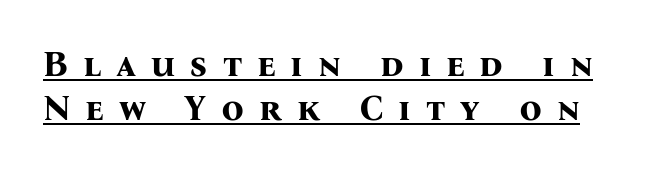
The image shows 35 px bold serif type, upright; set normal line spacing (1.26x), unusually wide letter spacing (+0.42 em), underlined; medium stroke contrast and a medium x-height.
